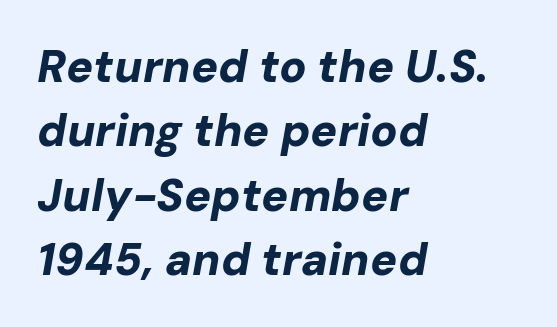
Glyph-to-glyph distance matches everyday printed text. Typeset ragged right — the left edge is the straight one. Character widths vary here, with narrow letters taking less room than wide ones. The letters are slanted; this is an italic face.
